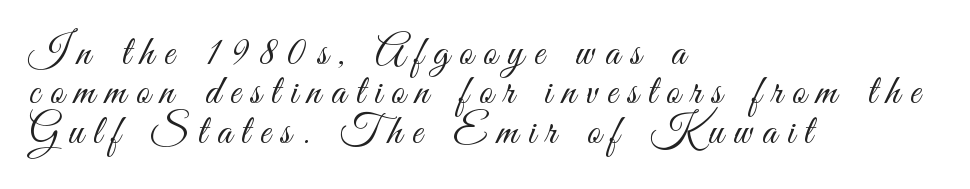
{"serif": "no", "bold": "no", "weight": "light", "width": "condensed", "stroke_contrast": "medium", "x_height": "small", "monospaced": "no", "underline": "no", "align": "left", "line_spacing": "tight", "line_spacing_ratio": 0.96, "letter_spacing": "wide", "letter_spacing_em": 0.25, "glyph_px": 41}
